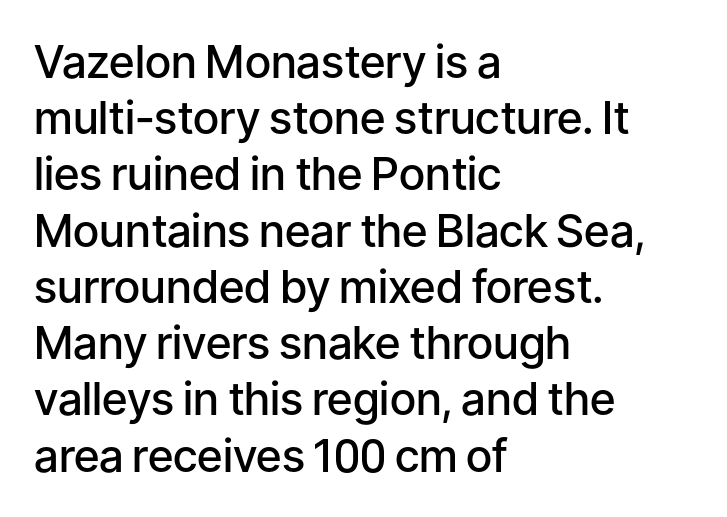
The image shows 45 px semibold sans-serif type, upright; set left-aligned, normal line spacing (1.25x), normal letter spacing, not underlined; low stroke contrast and a medium x-height.
